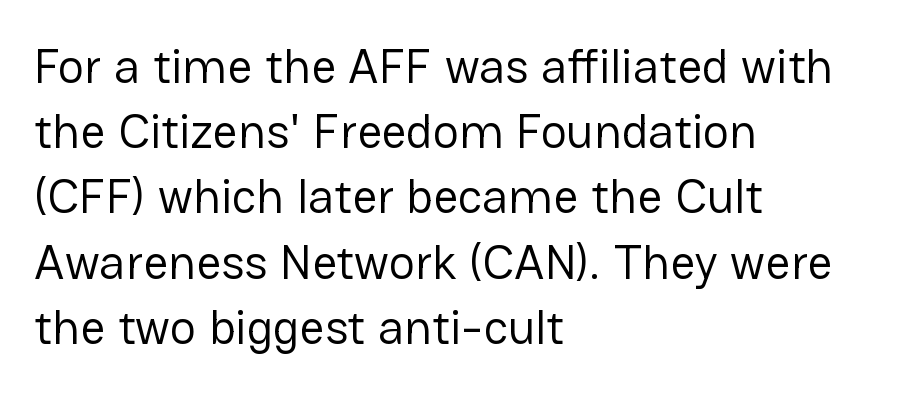
{"serif": "no", "italic": "no", "bold": "no", "weight": "regular", "width": "normal", "stroke_contrast": "low", "x_height": "medium", "monospaced": "no", "underline": "no", "align": "left", "line_spacing": "normal", "line_spacing_ratio": 1.33, "letter_spacing": "normal", "letter_spacing_em": 0.0, "glyph_px": 49}
